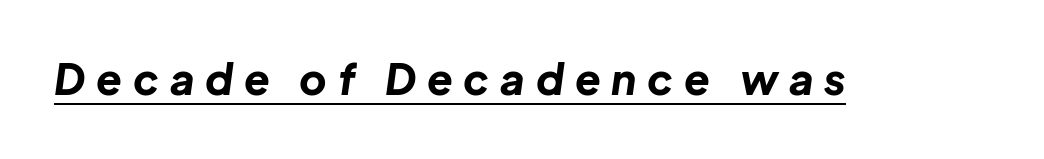
Q: Is the text bold? A: Yes.
Q: Is the text italic (slanted)? A: Yes, it leans right by about 8 degrees.
Q: Is the text underlined? A: Yes.
Q: Is the spacing between letters normal or unusually wide? A: Unusually wide.
Q: Width (condensed, normal, or wide)? A: Normal.
Q: Stroke contrast? A: Low.
Q: x-height? A: Medium.
Q: Monospaced? A: No.
